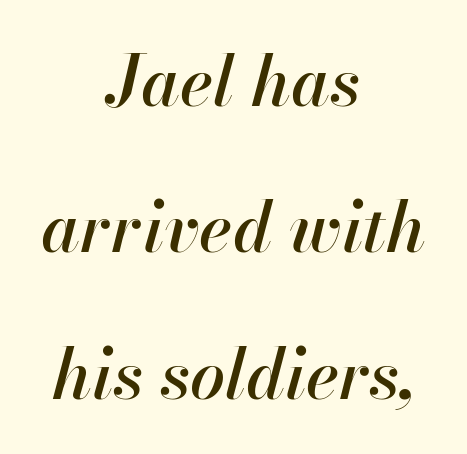
The rendering uses natural spacing where letterforms have individual widths. The whole block is typeset with a tilt. Students, note that the glyphs here touch the page at normal intervals. These lines stack symmetrically, like a column narrowing and widening about its center. This rendering features lettering with no underline.
